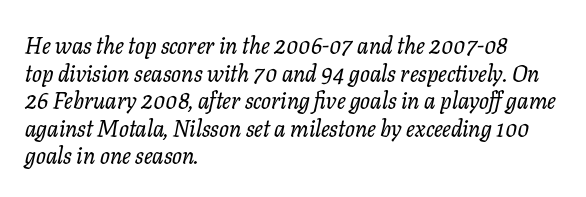
{"italic": "yes", "lean": "right", "slant_degrees": 11, "underline": "no", "align": "left", "line_spacing_ratio": 1.2, "letter_spacing": "normal", "letter_spacing_em": 0.0, "glyph_px": 23}
